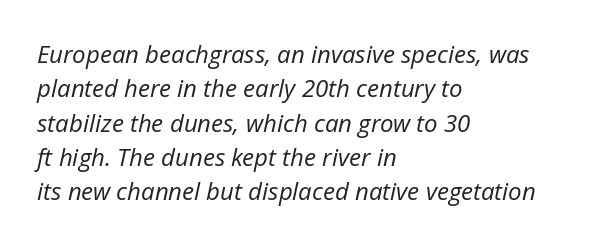
A light-to-regular cut is what we see here. Look at the tracking — it's just the regular setting, nothing added. Is there much room between lines? A standard amount, neither cramped nor airy. These lines were composed using italics.
